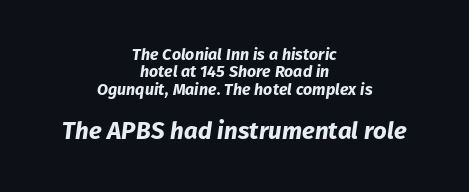
{"italic": "yes", "lean": "right", "slant_degrees": 8, "bold": "yes", "underline": "no", "align": "center", "line_spacing": "tight", "line_spacing_ratio": 1.08, "letter_spacing": "normal", "letter_spacing_em": 0.0, "larger_block": "second", "size_ratio": 1.5, "glyph_px": 24}
